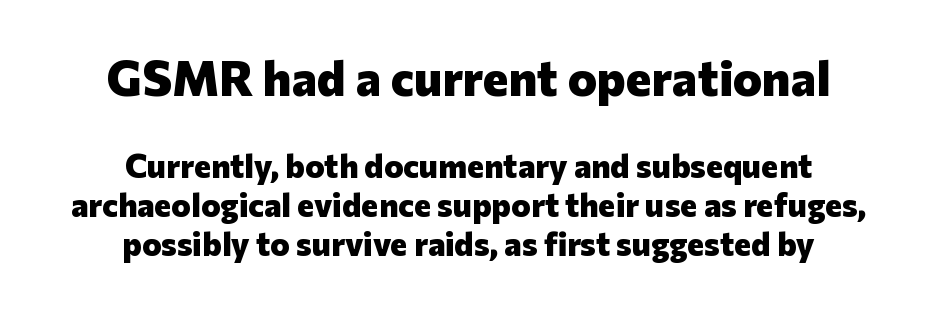
Strong, thick strokes mark this as bold type. The glyphs are unaccompanied by any horizontal stroke below them. Letterform terminals end flat and unadorned throughout the passage. The typography opts for an upright posture over an oblique one.
